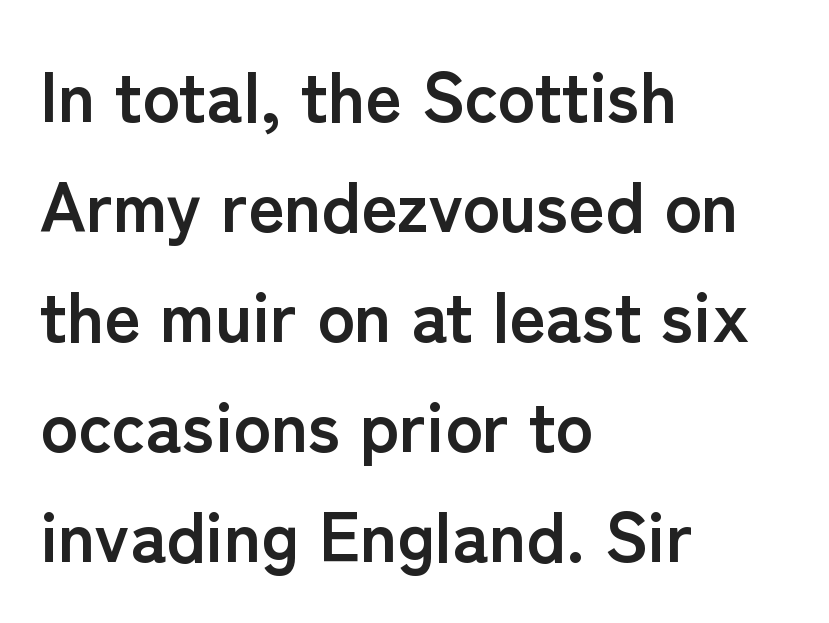
Q: Is the text bold? A: Yes.
Q: Is the text italic (slanted)? A: No, it is upright.
Q: Is the typeface a serif or a sans-serif typeface? A: Sans-serif.
Q: Is the text underlined? A: No.
Q: How is the paragraph aligned? A: Left-aligned.
Q: Is the spacing between letters normal or unusually wide? A: Normal.
Q: Is the spacing between lines tight, normal or loose? A: Normal.
Q: Width (condensed, normal, or wide)? A: Normal.
Q: Stroke contrast? A: Low.
Q: x-height? A: Medium.
Q: Monospaced? A: No.
